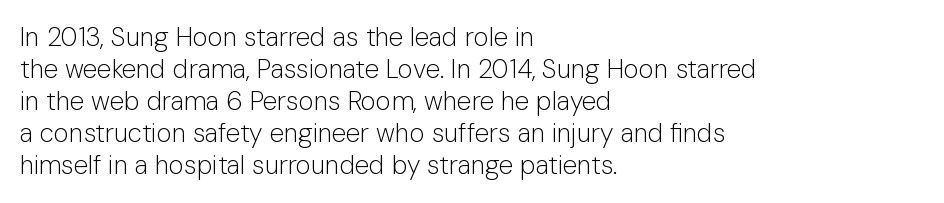
Q: Is the text bold? A: No.
Q: Is the text italic (slanted)? A: No, it is upright.
Q: Is the text underlined? A: No.
Q: How is the paragraph aligned? A: Left-aligned.
Q: Is the spacing between letters normal or unusually wide? A: Normal.
